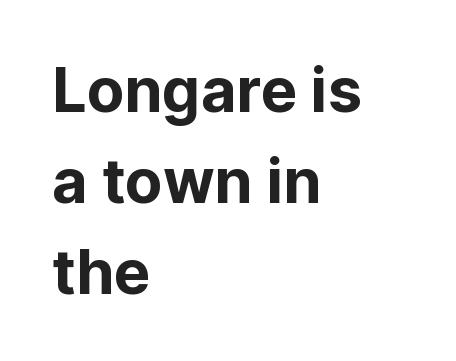
Q: Is the text italic (slanted)? A: No, it is upright.
Q: Is the typeface a serif or a sans-serif typeface? A: Sans-serif.
Q: Is the text underlined? A: No.
Q: How is the paragraph aligned? A: Left-aligned.
Q: Is the spacing between letters normal or unusually wide? A: Normal.
Q: Is the spacing between lines tight, normal or loose? A: Normal.
Q: Width (condensed, normal, or wide)? A: Normal.
Q: Stroke contrast? A: Low.
Q: x-height? A: Medium.
Q: Monospaced? A: No.
